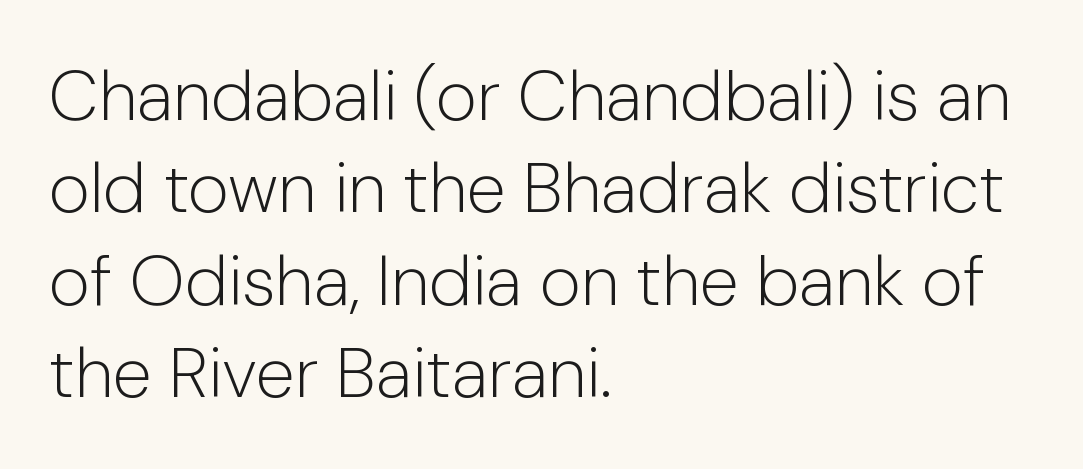
The space directly below the letters is spotless. The axis of the letterforms is exactly vertical. The lines sit at an ordinary, default distance from one another. The text block is weighted toward the left margin, trailing off unevenly rightward. The typeface has the unassuming heft of standard copy or less.
